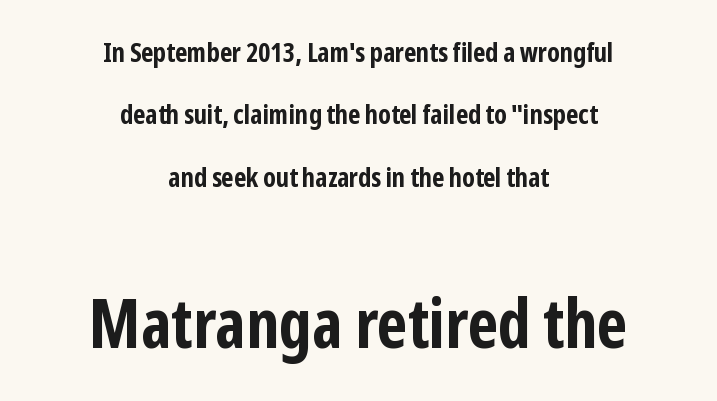
{"serif": "no", "italic": "no", "bold": "yes", "weight": "bold", "width": "condensed", "stroke_contrast": "low", "x_height": "medium", "monospaced": "no", "underline": "no", "align": "center", "line_spacing": "loose", "line_spacing_ratio": 2.31, "letter_spacing": "normal", "letter_spacing_em": 0.0, "larger_block": "second", "size_ratio": 2.52, "glyph_px": 68}
